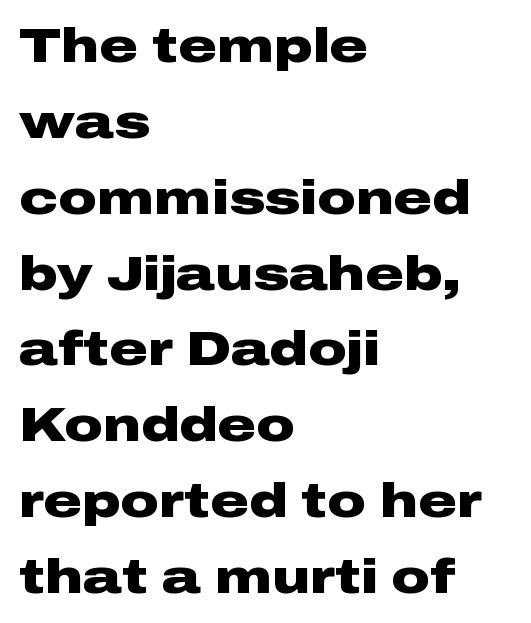
{"serif": "no", "italic": "no", "bold": "yes", "weight": "heavy", "width": "wide", "stroke_contrast": "low", "x_height": "medium", "monospaced": "no", "underline": "no", "align": "left", "line_spacing": "normal", "line_spacing_ratio": 1.58, "letter_spacing": "normal", "letter_spacing_em": 0.0, "glyph_px": 48}
